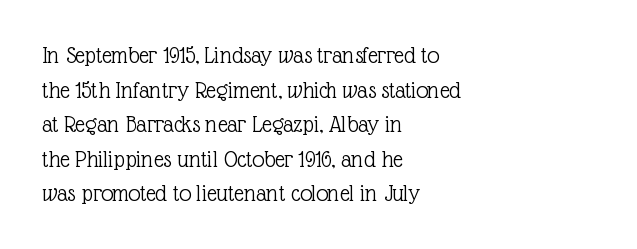
{"italic": "no", "bold": "no", "underline": "no", "align": "left", "line_spacing": "normal", "line_spacing_ratio": 1.44, "letter_spacing": "normal", "letter_spacing_em": 0.0, "glyph_px": 24}
